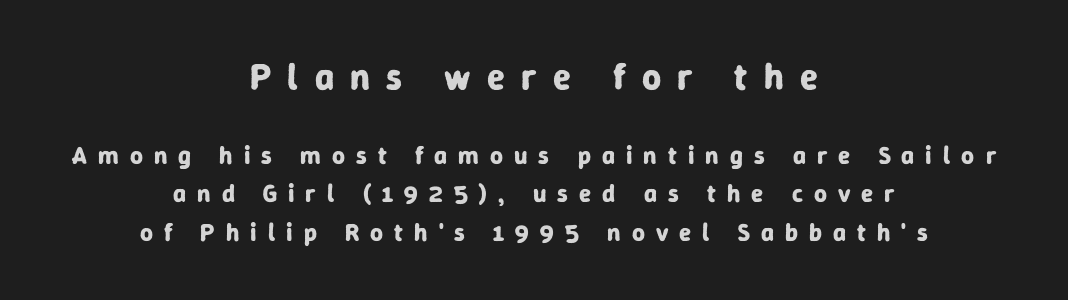
{"serif": "no", "italic": "no", "bold": "yes", "weight": "bold", "width": "normal", "stroke_contrast": "low", "x_height": "medium", "monospaced": "no", "underline": "no", "align": "center", "line_spacing": "normal", "line_spacing_ratio": 1.54, "letter_spacing": "wide", "letter_spacing_em": 0.44, "larger_block": "first", "size_ratio": 1.48, "glyph_px": 37}
